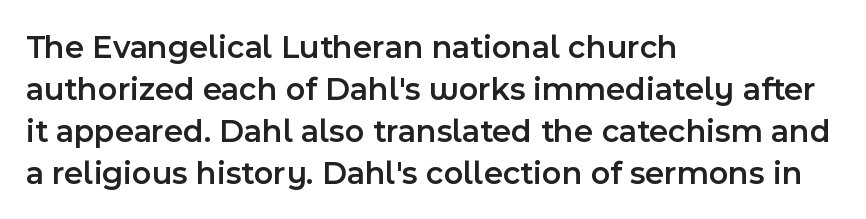
The image shows 33 px semibold sans-serif type, upright; set left-aligned, normal line spacing (1.27x), normal letter spacing, not underlined; a medium x-height.
